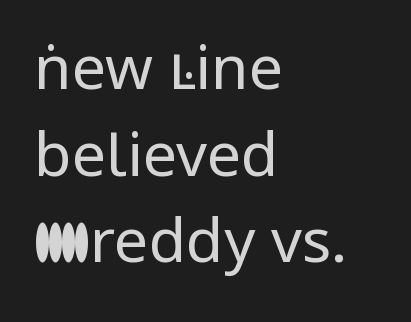
Q: Is the text bold? A: No.
Q: Is the text italic (slanted)? A: No, it is upright.
Q: Is the typeface a serif or a sans-serif typeface? A: Sans-serif.
Q: Is the text underlined? A: No.
Q: How is the paragraph aligned? A: Left-aligned.
Q: Is the spacing between letters normal or unusually wide? A: Normal.
Q: Is the spacing between lines tight, normal or loose? A: Normal.
Q: Width (condensed, normal, or wide)? A: Normal.
Q: Stroke contrast? A: Low.
Q: x-height? A: Medium.
Q: Monospaced? A: No.
